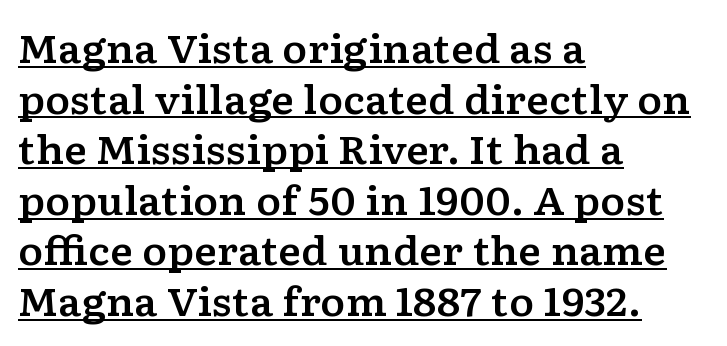
Q: Is the text italic (slanted)? A: No, it is upright.
Q: Is the typeface a serif or a sans-serif typeface? A: Serif.
Q: Is the text underlined? A: Yes.
Q: How is the paragraph aligned? A: Left-aligned.
Q: Is the spacing between letters normal or unusually wide? A: Normal.
Q: Is the spacing between lines tight, normal or loose? A: Normal.
Q: Width (condensed, normal, or wide)? A: Wide.
Q: Stroke contrast? A: Low.
Q: x-height? A: Medium.
Q: Monospaced? A: No.
